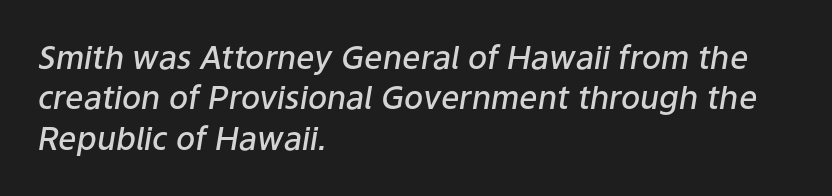
Designer's note — italics engaged. Short and long lines alike share a common starting point at left. Do the characters align in a grid? No, the font is proportional. This rendering leaves character spacing at its baseline value. Each new line begins a customary step beneath the previous one. The words here are not underlined.
